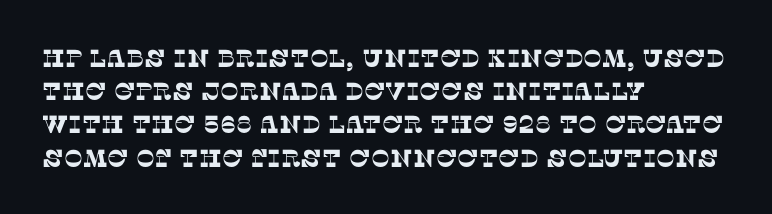
{"underline": "no", "align": "left", "line_spacing": "normal", "line_spacing_ratio": 1.33, "letter_spacing": "normal", "letter_spacing_em": 0.0, "glyph_px": 25}
